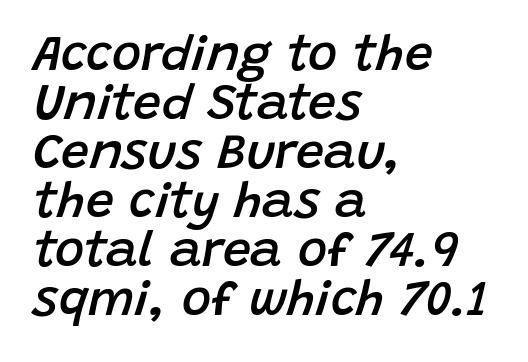
Q: Is the text bold? A: Semi-bold.
Q: Is the text italic (slanted)? A: Yes, it leans right by about 15 degrees.
Q: Is the text underlined? A: No.
Q: How is the paragraph aligned? A: Left-aligned.
Q: Is the spacing between letters normal or unusually wide? A: Normal.
Q: Is the spacing between lines tight, normal or loose? A: Tight.
Q: Width (condensed, normal, or wide)? A: Normal.
Q: Stroke contrast? A: Low.
Q: x-height? A: Large.
Q: Monospaced? A: No.
